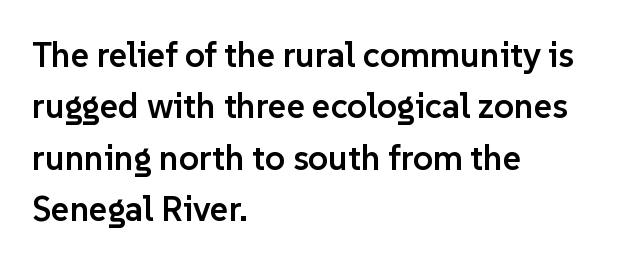
The image shows 35 px semibold sans-serif type, upright; set left-aligned, normal line spacing (1.47x), normal letter spacing, not underlined; low stroke contrast and a medium x-height.
